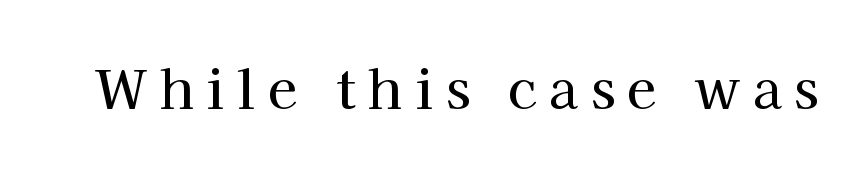
{"serif": "yes", "italic": "no", "width": "normal", "stroke_contrast": "high", "x_height": "medium", "monospaced": "no", "underline": "no", "letter_spacing": "wide", "letter_spacing_em": 0.24, "glyph_px": 53}
